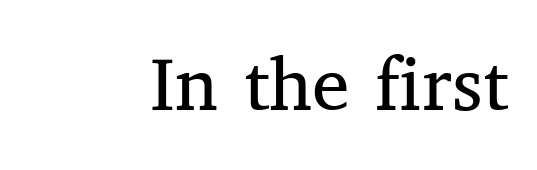
The image shows 75 px regular-weight serif type, upright; set right-aligned, normal letter spacing, not underlined; medium stroke contrast and a medium x-height.
